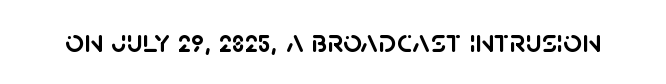
Examine the stroke ends and you'll find no serifs. Spacing verdict: proportional, widths tailored to each character. Do the letters lean? They stand straight. Nothing unusual about the tracking: characters are spaced as the font intends. Type without underlining.
